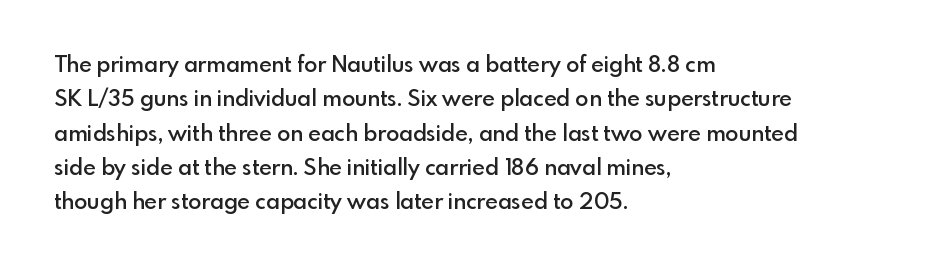
The lines in this sample share a left origin and differ only in where they stop. Firm but not heavy-handed strokes: this text is semibold. A typesetter would call this leading conventional body-copy spacing. Decoration check: the copy has no underline. There is no visible air inserted between adjacent glyphs. Ordinary non-slanted type is in use.
